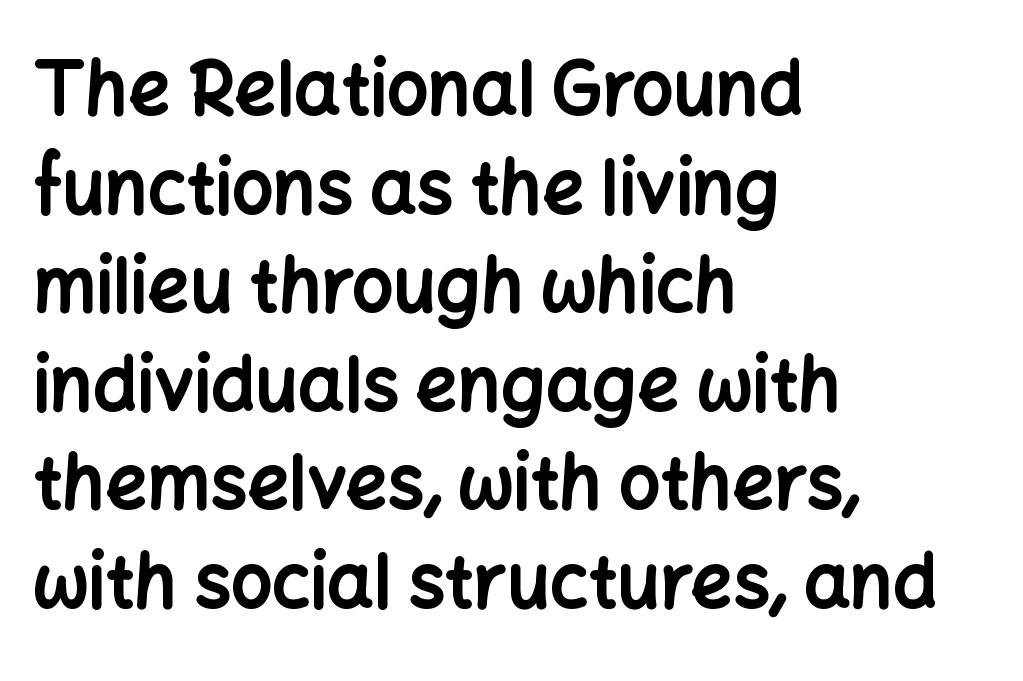
{"serif": "no", "italic": "no", "bold": "yes", "weight": "bold", "width": "normal", "stroke_contrast": "low", "x_height": "medium", "monospaced": "no", "underline": "no", "align": "left", "line_spacing": "normal", "line_spacing_ratio": 1.35, "letter_spacing": "normal", "letter_spacing_em": 0.0, "glyph_px": 73}
